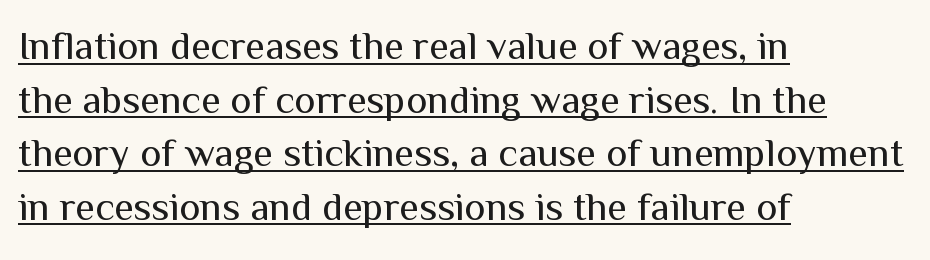
Typeset ragged right — the left edge is the straight one. Regarding leading, the lines here are spaced in the standard way. On a weight scale, this lands at 450 or below. These lines are composed in type without serifs. The face used here is proportionally spaced, like ordinary book or web type.
